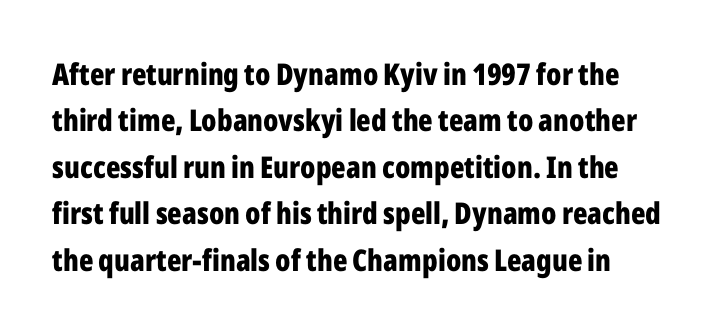
{"serif": "no", "italic": "no", "bold": "yes", "weight": "bold", "width": "condensed", "stroke_contrast": "low", "x_height": "medium", "monospaced": "no", "underline": "no", "line_spacing": "normal", "line_spacing_ratio": 1.55, "letter_spacing": "normal", "letter_spacing_em": 0.0, "glyph_px": 30}
